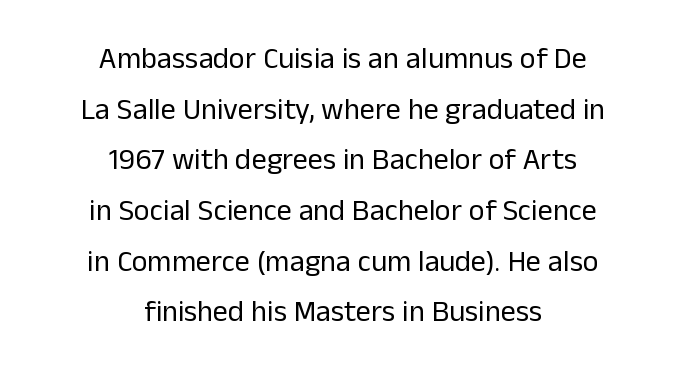
Q: Is the text bold? A: No.
Q: Is the text italic (slanted)? A: No, it is upright.
Q: Is the typeface a serif or a sans-serif typeface? A: Sans-serif.
Q: Is the text underlined? A: No.
Q: How is the paragraph aligned? A: Centered.
Q: Is the spacing between letters normal or unusually wide? A: Normal.
Q: Is the spacing between lines tight, normal or loose? A: Normal.
Q: Width (condensed, normal, or wide)? A: Normal.
Q: Stroke contrast? A: Low.
Q: x-height? A: Medium.
Q: Monospaced? A: No.
